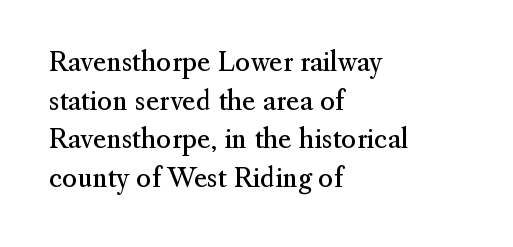
{"italic": "no", "bold": "no", "underline": "no", "align": "left", "line_spacing": "normal", "line_spacing_ratio": 1.49, "letter_spacing": "normal", "letter_spacing_em": 0.0, "glyph_px": 26}
